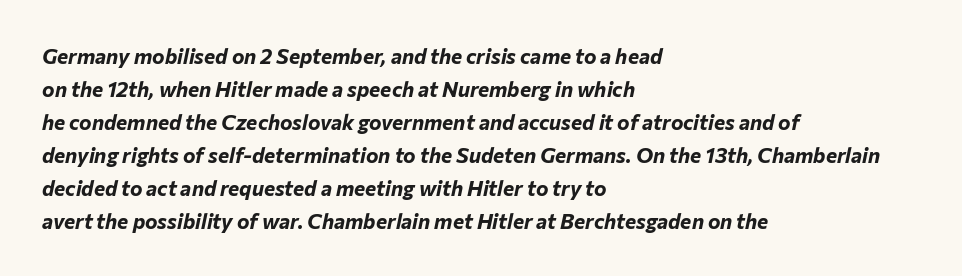
Q: Is the text bold? A: Yes.
Q: Is the text italic (slanted)? A: Yes, it leans right by about 12 degrees.
Q: Is the text underlined? A: No.
Q: How is the paragraph aligned? A: Left-aligned.
Q: Is the spacing between letters normal or unusually wide? A: Normal.
Q: Is the spacing between lines tight, normal or loose? A: Normal.
